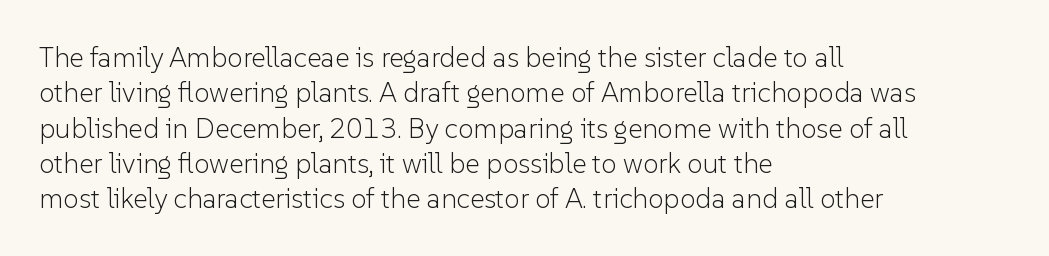
The image shows 28 px light sans-serif type, upright; set left-aligned, normal line spacing (1.26x), normal letter spacing, not underlined; low stroke contrast and a medium x-height.
